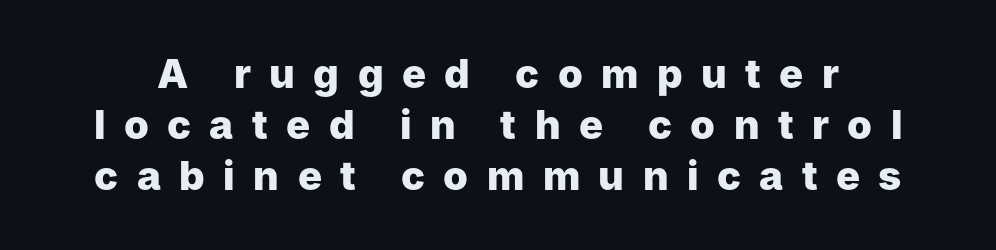
I'd describe the lettering as bold — thick and assertive. The typeface chosen for these lines omits serifs. Does the lettering tilt? It doesn't — this is upright. Honestly, the letter spacing is so wide it's the main thing you notice.
